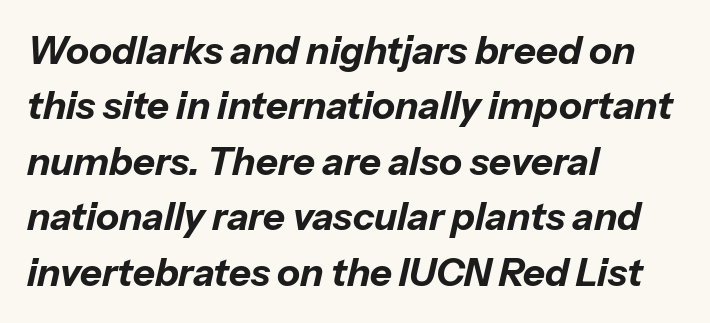
{"italic": "yes", "lean": "right", "slant_degrees": 13, "bold": "yes", "weight": "bold", "width": "normal", "stroke_contrast": "low", "x_height": "medium", "monospaced": "no", "underline": "no", "align": "left", "line_spacing": "normal", "line_spacing_ratio": 1.46, "letter_spacing": "normal", "letter_spacing_em": 0.0, "glyph_px": 38}
